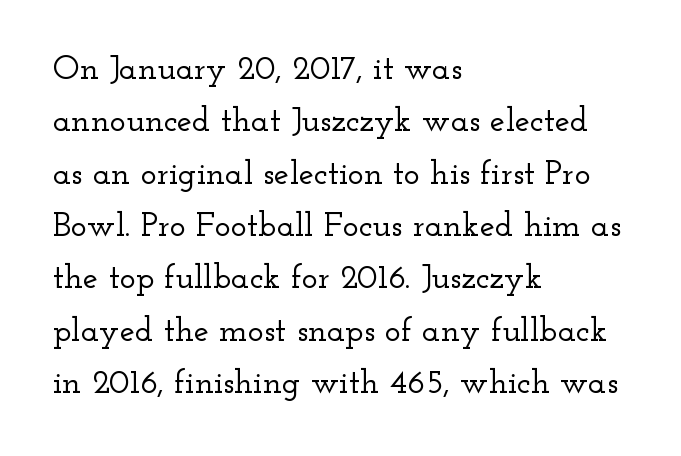
Q: Is the text italic (slanted)? A: No, it is upright.
Q: Is the typeface a serif or a sans-serif typeface? A: Serif.
Q: Is the text underlined? A: No.
Q: How is the paragraph aligned? A: Left-aligned.
Q: Is the spacing between letters normal or unusually wide? A: Normal.
Q: Is the spacing between lines tight, normal or loose? A: Normal.
Q: Width (condensed, normal, or wide)? A: Wide.
Q: Stroke contrast? A: Low.
Q: x-height? A: Small.
Q: Monospaced? A: No.
